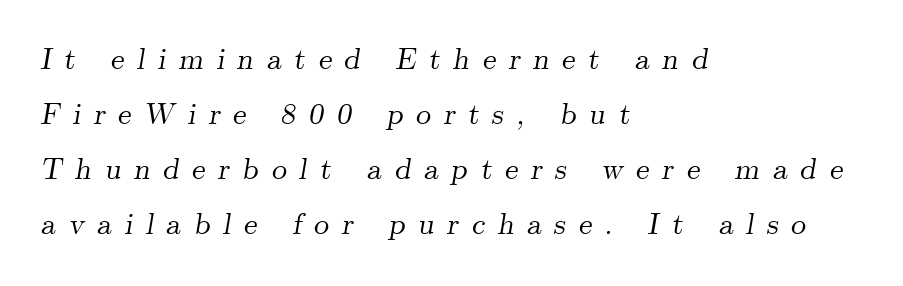
{"serif": "yes", "italic": "yes", "lean": "right", "slant_degrees": 9, "width": "normal", "stroke_contrast": "medium", "x_height": "small", "monospaced": "no", "underline": "no", "align": "left", "line_spacing_ratio": 1.83, "letter_spacing": "wide", "letter_spacing_em": 0.42, "glyph_px": 30}
